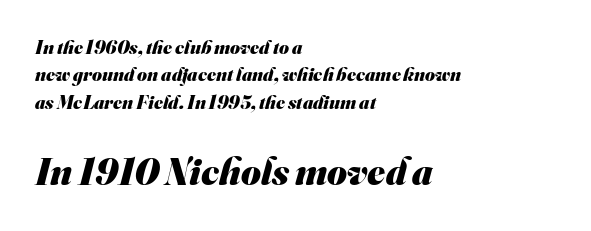
Q: Is the text bold? A: Yes.
Q: Is the typeface a serif or a sans-serif typeface? A: Sans-serif.
Q: Is the text underlined? A: No.
Q: How is the paragraph aligned? A: Left-aligned.
Q: Is the spacing between letters normal or unusually wide? A: Normal.
Q: Is the spacing between lines tight, normal or loose? A: Normal.
Q: Which block of text is set in a larger size, the first (top) or the second (bottom)? A: The second (bottom) one.
Q: Width (condensed, normal, or wide)? A: Normal.
Q: Stroke contrast? A: Medium.
Q: x-height? A: Small.
Q: Monospaced? A: No.
